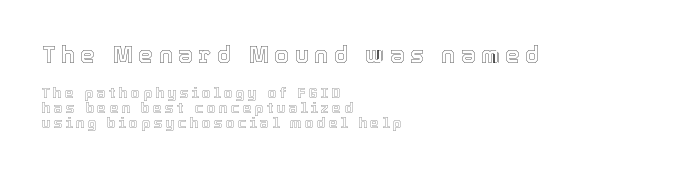
{"italic": "no", "underline": "no", "align": "left", "line_spacing": "tight", "line_spacing_ratio": 1.07, "letter_spacing": "wide", "letter_spacing_em": 0.25, "larger_block": "first", "size_ratio": 1.64, "glyph_px": 23}
